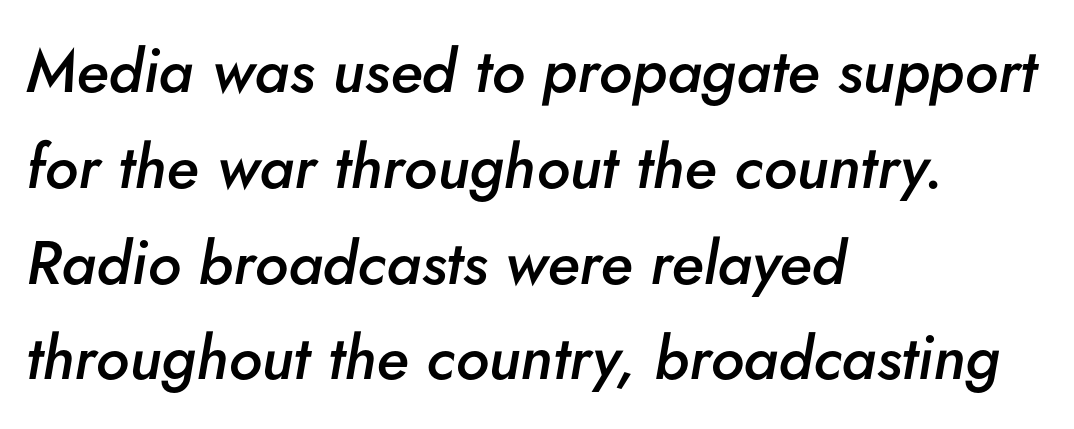
Q: Is the text bold? A: Semi-bold.
Q: Is the text italic (slanted)? A: Yes, it leans right by about 5 degrees.
Q: Is the text underlined? A: No.
Q: How is the paragraph aligned? A: Left-aligned.
Q: Is the spacing between letters normal or unusually wide? A: Normal.
Q: Is the spacing between lines tight, normal or loose? A: Normal.
Q: Width (condensed, normal, or wide)? A: Normal.
Q: Stroke contrast? A: Low.
Q: x-height? A: Small.
Q: Monospaced? A: No.
